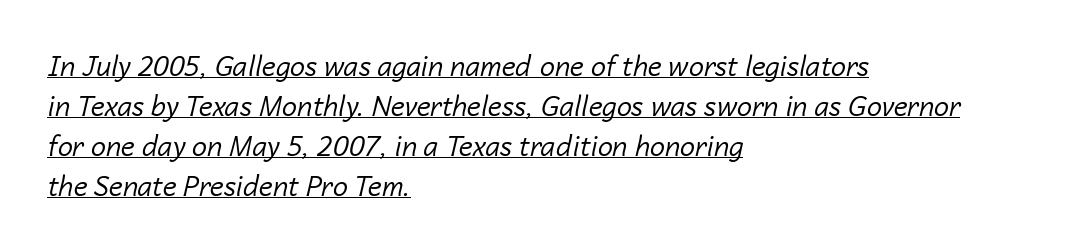
The image shows 27 px text type, italic (leaning right); set left-aligned, normal line spacing (1.48x), normal letter spacing, underlined.
